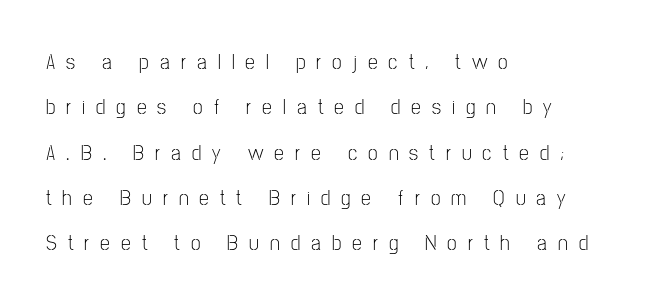
{"italic": "no", "bold": "no", "underline": "no", "align": "left", "line_spacing": "loose", "line_spacing_ratio": 2.06, "letter_spacing": "wide", "letter_spacing_em": 0.5, "glyph_px": 22}
